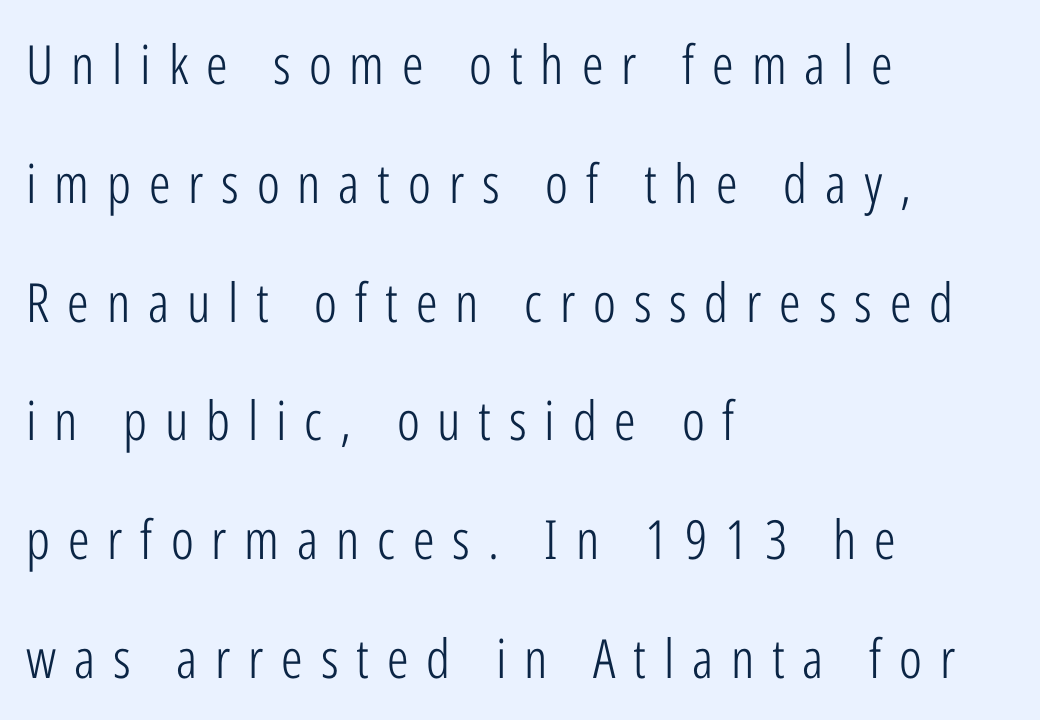
Q: Is the text bold? A: No.
Q: Is the text italic (slanted)? A: No, it is upright.
Q: Is the typeface a serif or a sans-serif typeface? A: Sans-serif.
Q: Is the text underlined? A: No.
Q: How is the paragraph aligned? A: Left-aligned.
Q: Is the spacing between letters normal or unusually wide? A: Unusually wide.
Q: Is the spacing between lines tight, normal or loose? A: Loose.
Q: Width (condensed, normal, or wide)? A: Condensed.
Q: Stroke contrast? A: Low.
Q: x-height? A: Medium.
Q: Monospaced? A: No.
